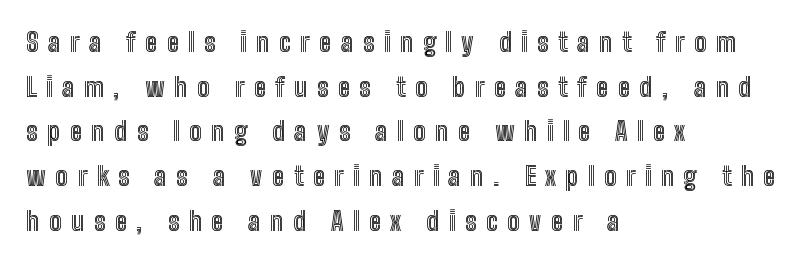
The image shows 26 px text type, upright; set left-aligned, line spacing 1.72x, unusually wide letter spacing (+0.37 em), not underlined.
